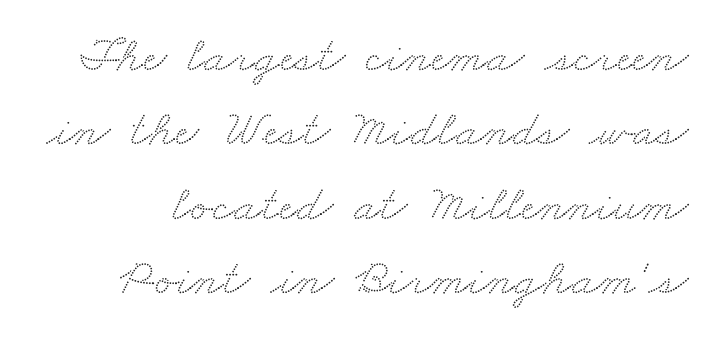
The image shows 51 px wide serif type; set normal line spacing (1.46x), normal letter spacing, not underlined; medium stroke contrast and a small x-height.
